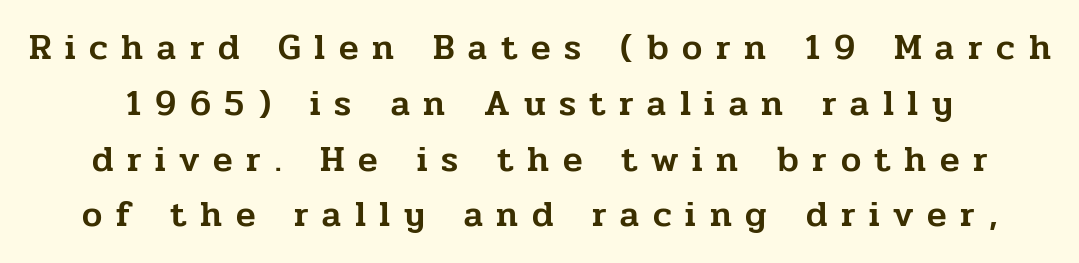
{"serif": "yes", "italic": "no", "width": "normal", "stroke_contrast": "low", "x_height": "medium", "monospaced": "no", "underline": "no", "line_spacing": "normal", "line_spacing_ratio": 1.55, "letter_spacing": "wide", "letter_spacing_em": 0.38, "glyph_px": 36}
